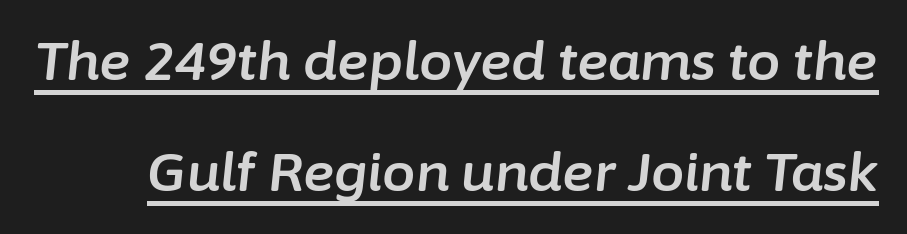
The image shows 53 px text type, italic (leaning right); set loose line spacing (2.09x), normal letter spacing, underlined; low stroke contrast and a medium x-height.
